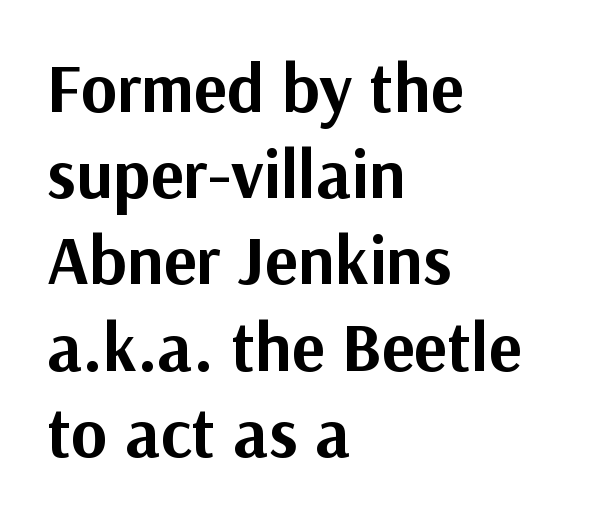
A sans-serif font was chosen for this passage. Vertical spacing — default. Looks like regular typesetting: each glyph gets only the width it needs. Italic? Not at all — the glyphs are vertical. Anything drawn beneath the words? Only blank space.
